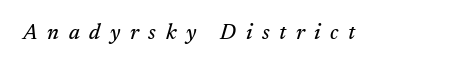
Q: Is the text italic (slanted)? A: Yes, it leans right by about 17 degrees.
Q: Is the text underlined? A: No.
Q: Is the spacing between letters normal or unusually wide? A: Unusually wide.
